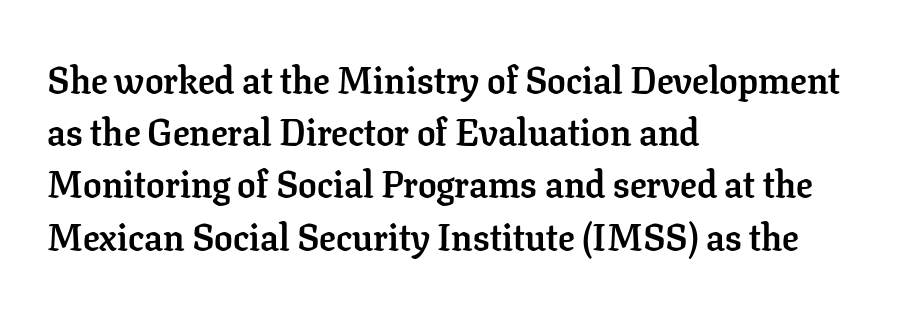
Q: Is the text bold? A: Yes.
Q: Is the text italic (slanted)? A: No, it is upright.
Q: Is the typeface a serif or a sans-serif typeface? A: Serif.
Q: Is the text underlined? A: No.
Q: How is the paragraph aligned? A: Left-aligned.
Q: Is the spacing between letters normal or unusually wide? A: Normal.
Q: Is the spacing between lines tight, normal or loose? A: Normal.
Q: Width (condensed, normal, or wide)? A: Normal.
Q: Stroke contrast? A: Low.
Q: x-height? A: Medium.
Q: Monospaced? A: No.
